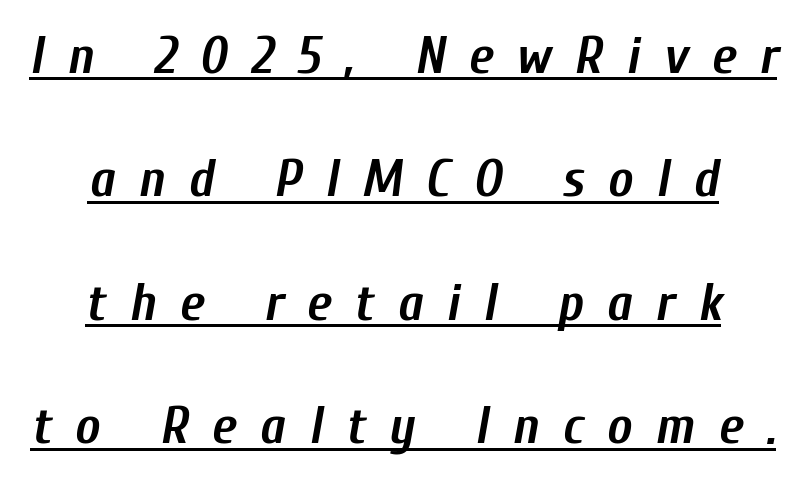
Q: Is the text bold? A: Yes.
Q: Is the text italic (slanted)? A: Yes, it leans right by about 10 degrees.
Q: Is the text underlined? A: Yes.
Q: How is the paragraph aligned? A: Centered.
Q: Is the spacing between letters normal or unusually wide? A: Unusually wide.
Q: Is the spacing between lines tight, normal or loose? A: Loose.
Q: Width (condensed, normal, or wide)? A: Condensed.
Q: Stroke contrast? A: Low.
Q: x-height? A: Medium.
Q: Monospaced? A: No.
